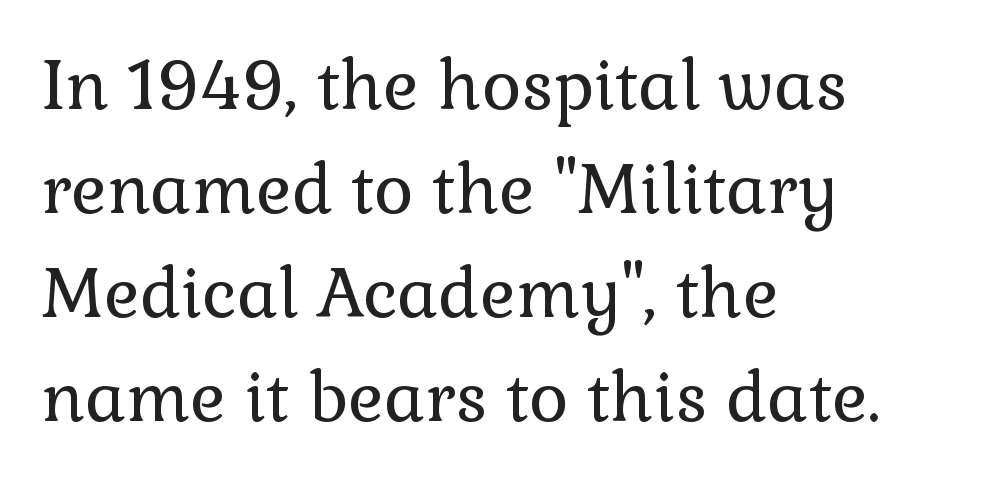
{"serif": "yes", "italic": "no", "bold": "no", "weight": "regular", "width": "normal", "x_height": "medium", "monospaced": "no", "underline": "no", "align": "left", "line_spacing": "normal", "line_spacing_ratio": 1.53, "letter_spacing": "normal", "letter_spacing_em": 0.0, "glyph_px": 68}
